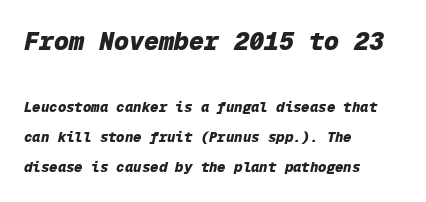
The image shows 25 px bold type, italic (leaning right); set left-aligned, loose line spacing (2.14x), normal letter spacing, not underlined; the first (top) block is 1.79x larger.
